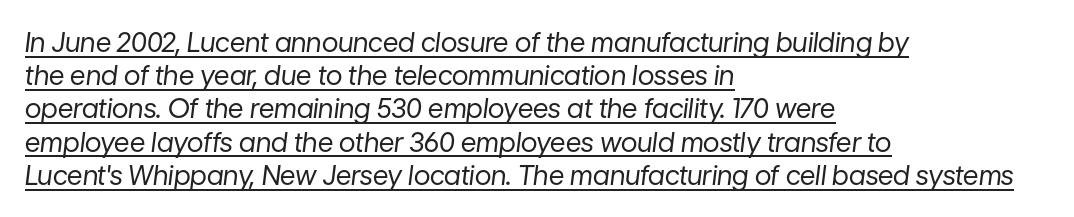
The image shows 27 px text type, italic (leaning right); set left-aligned, line spacing 1.23x, normal letter spacing, underlined.
